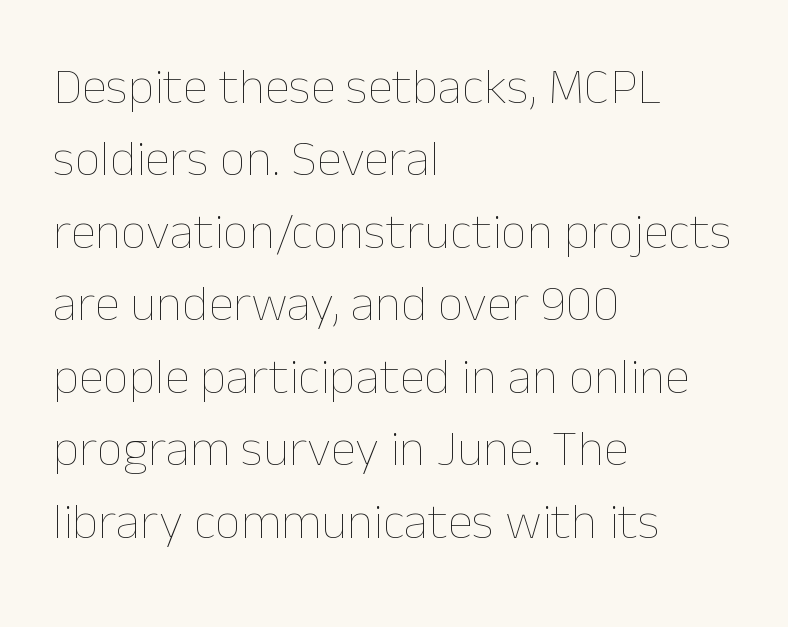
The image shows 51 px thin type, upright; set left-aligned, normal line spacing (1.42x), normal letter spacing, not underlined; low stroke contrast and a medium x-height.
